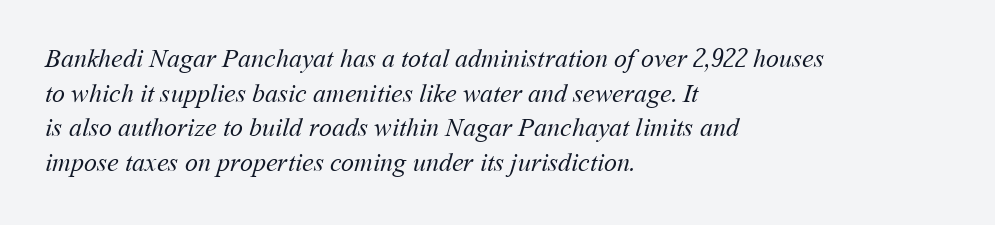
{"bold": "no", "underline": "no", "align": "left", "line_spacing": "normal", "line_spacing_ratio": 1.33, "letter_spacing": "normal", "letter_spacing_em": 0.0, "glyph_px": 26}
